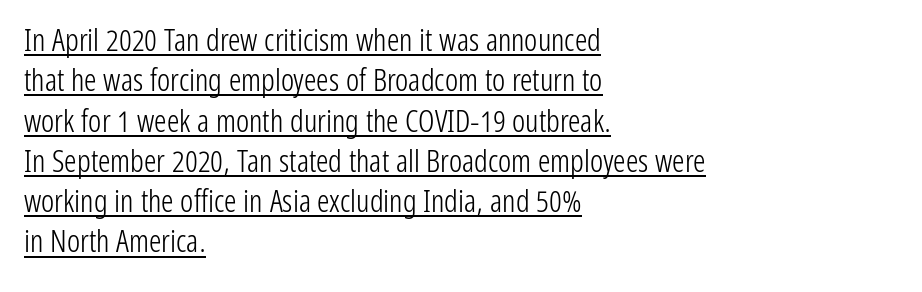
Q: Is the text bold? A: No.
Q: Is the text italic (slanted)? A: No, it is upright.
Q: Is the typeface a serif or a sans-serif typeface? A: Sans-serif.
Q: Is the text underlined? A: Yes.
Q: How is the paragraph aligned? A: Left-aligned.
Q: Is the spacing between letters normal or unusually wide? A: Normal.
Q: Is the spacing between lines tight, normal or loose? A: Normal.
Q: Width (condensed, normal, or wide)? A: Condensed.
Q: Stroke contrast? A: Low.
Q: x-height? A: Medium.
Q: Monospaced? A: No.
